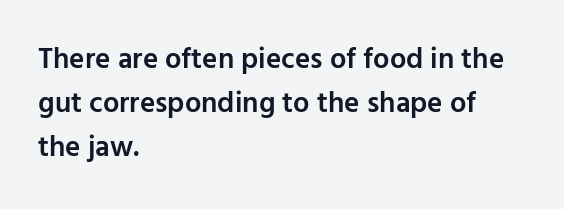
This sample has the flowing, uneven cadence of proportional lettering. Each word holds together tightly as a unit, with standard inter-letter gaps. Underlining? Definitely not there. This is roman type, the default non-slanted kind. Serif or sans? Sans — the stroke terminals are bare.
